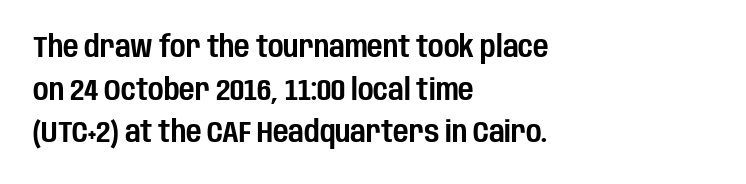
{"serif": "no", "italic": "no", "width": "condensed", "stroke_contrast": "low", "x_height": "large", "monospaced": "no", "underline": "no", "align": "left", "line_spacing": "normal", "line_spacing_ratio": 1.42, "letter_spacing": "normal", "letter_spacing_em": 0.0, "glyph_px": 30}
